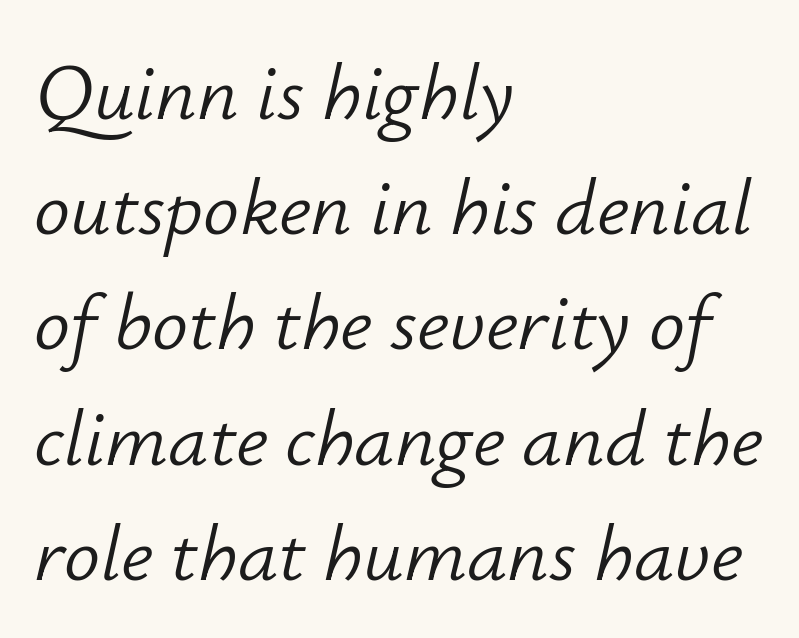
Q: Is the text bold? A: No.
Q: Is the text italic (slanted)? A: Yes, it leans right by about 12 degrees.
Q: Is the text underlined? A: No.
Q: How is the paragraph aligned? A: Left-aligned.
Q: Is the spacing between letters normal or unusually wide? A: Normal.
Q: Is the spacing between lines tight, normal or loose? A: Normal.
Q: Width (condensed, normal, or wide)? A: Normal.
Q: Stroke contrast? A: Low.
Q: x-height? A: Small.
Q: Monospaced? A: No.
